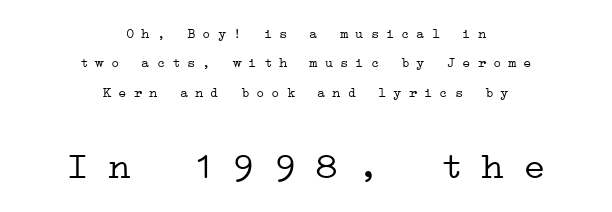
Q: Is the text bold? A: No.
Q: Is the text italic (slanted)? A: No, it is upright.
Q: Is the typeface a serif or a sans-serif typeface? A: Serif.
Q: Is the text underlined? A: No.
Q: How is the paragraph aligned? A: Centered.
Q: Is the spacing between letters normal or unusually wide? A: Unusually wide.
Q: Is the spacing between lines tight, normal or loose? A: Loose.
Q: Which block of text is set in a larger size, the first (top) or the second (bottom)? A: The second (bottom) one.
Q: Width (condensed, normal, or wide)? A: Wide.
Q: Stroke contrast? A: Low.
Q: x-height? A: Medium.
